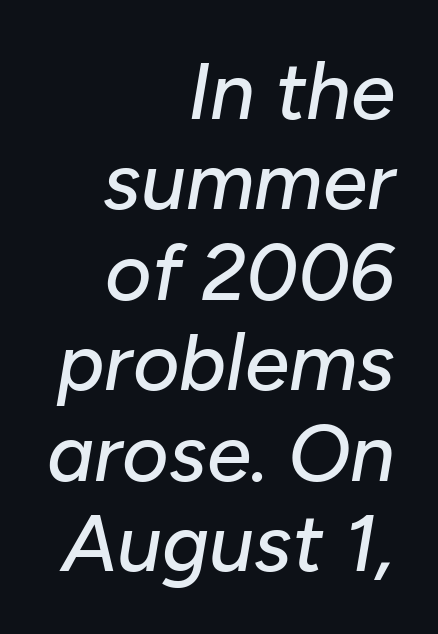
How are the letters spaced? Ordinarily, with no added tracking. Underline: absent. The face used here is proportionally spaced, like ordinary book or web type. Rendered with sloped, italic letterforms.
